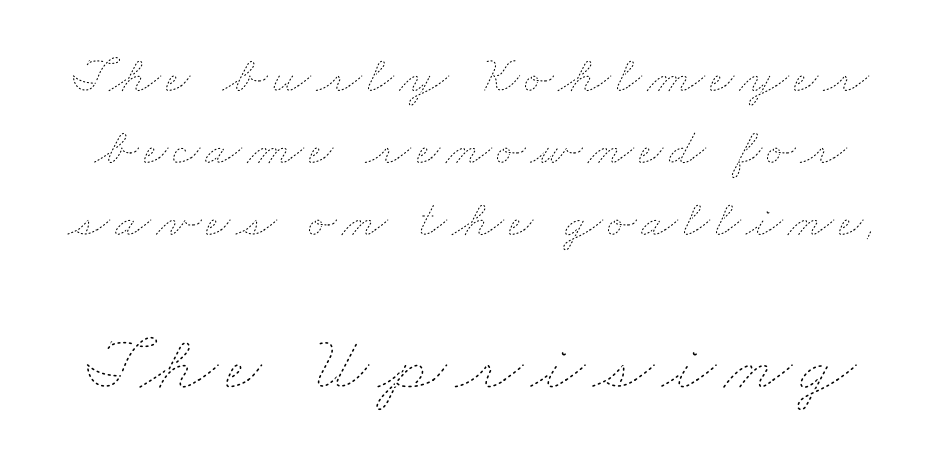
The second block has been scaled up relative to the first. Is the type heavy? It reads as light-to-regular instead. Underline: absent. The passage shown is typed in a proportional face where columns would drift. Leading matches the norm, producing a regular column.
